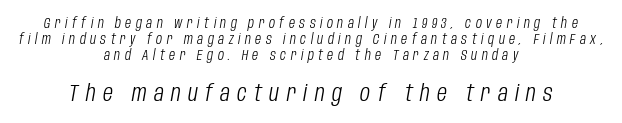
{"italic": "yes", "lean": "right", "slant_degrees": 10, "bold": "no", "underline": "no", "align": "center", "line_spacing": "tight", "line_spacing_ratio": 1.13, "letter_spacing": "wide", "letter_spacing_em": 0.32, "larger_block": "second", "size_ratio": 1.64, "glyph_px": 23}
